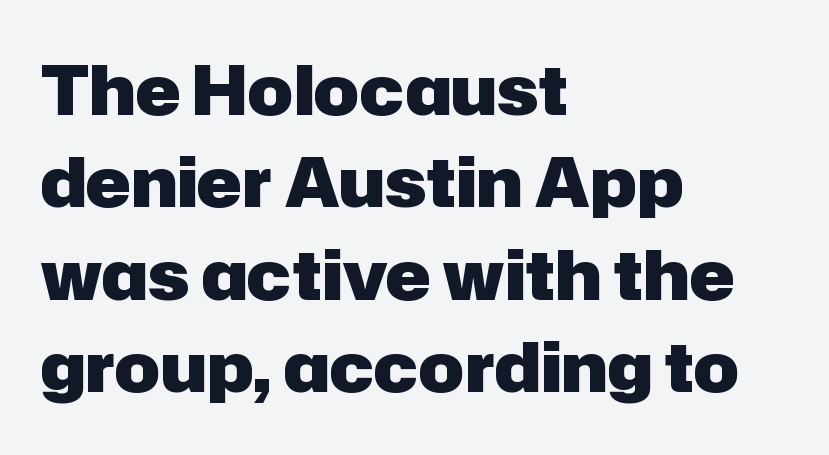
Q: Is the text bold? A: Yes.
Q: Is the text italic (slanted)? A: No, it is upright.
Q: Is the typeface a serif or a sans-serif typeface? A: Sans-serif.
Q: Is the text underlined? A: No.
Q: How is the paragraph aligned? A: Left-aligned.
Q: Is the spacing between letters normal or unusually wide? A: Normal.
Q: Is the spacing between lines tight, normal or loose? A: Normal.
Q: Width (condensed, normal, or wide)? A: Normal.
Q: Stroke contrast? A: Low.
Q: x-height? A: Medium.
Q: Monospaced? A: No.
